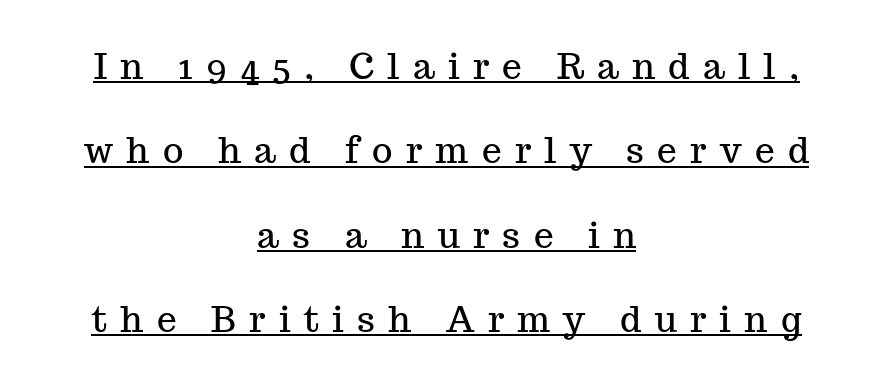
Q: Is the text italic (slanted)? A: No, it is upright.
Q: Is the typeface a serif or a sans-serif typeface? A: Serif.
Q: Is the text underlined? A: Yes.
Q: How is the paragraph aligned? A: Centered.
Q: Is the spacing between letters normal or unusually wide? A: Unusually wide.
Q: Is the spacing between lines tight, normal or loose? A: Loose.
Q: Width (condensed, normal, or wide)? A: Normal.
Q: Stroke contrast? A: Medium.
Q: x-height? A: Medium.
Q: Monospaced? A: No.
